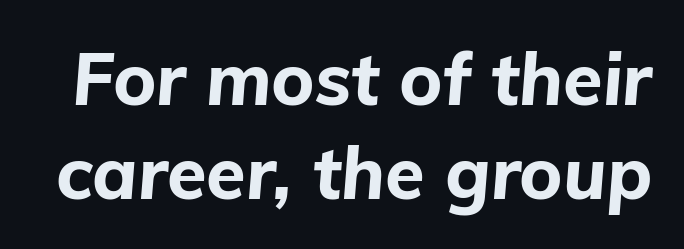
The image shows 72 px bold type, italic (leaning right); set normal line spacing (1.3x), normal letter spacing, not underlined; low stroke contrast and a medium x-height.
